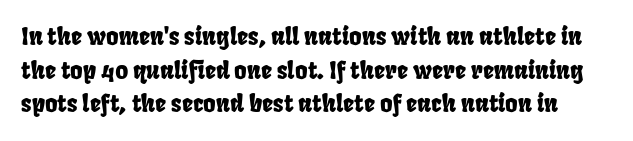
The image shows 24 px text type; set normal line spacing (1.4x), normal letter spacing, not underlined.
